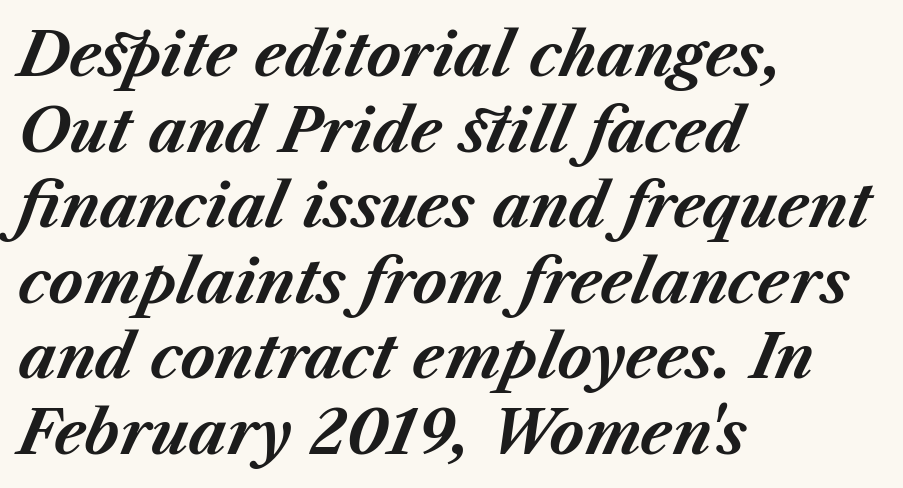
Q: Is the text bold? A: Yes.
Q: Is the text italic (slanted)? A: Yes, it leans right by about 23 degrees.
Q: Is the text underlined? A: No.
Q: How is the paragraph aligned? A: Left-aligned.
Q: Is the spacing between letters normal or unusually wide? A: Normal.
Q: Is the spacing between lines tight, normal or loose? A: Normal.
Q: Width (condensed, normal, or wide)? A: Normal.
Q: Stroke contrast? A: Medium.
Q: x-height? A: Medium.
Q: Monospaced? A: No.
